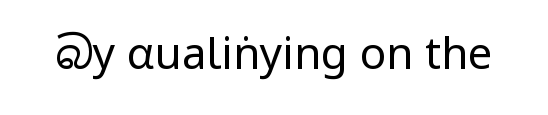
The image shows 44 px regular-weight, condensed sans-serif type, upright; set normal letter spacing, not underlined; low stroke contrast.
